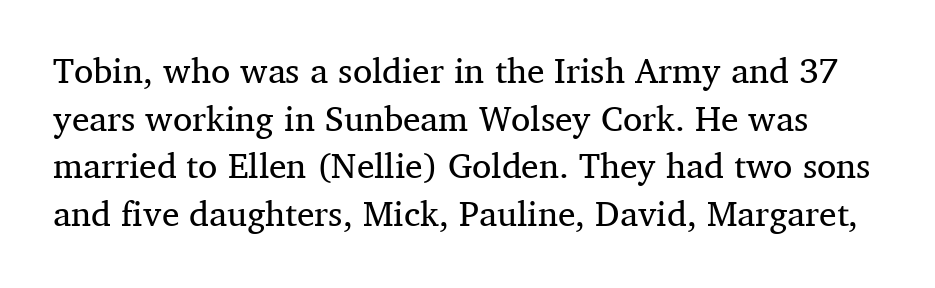
The image shows 35 px regular-weight serif type, upright; set normal line spacing (1.36x), normal letter spacing, not underlined; medium stroke contrast and a medium x-height.
